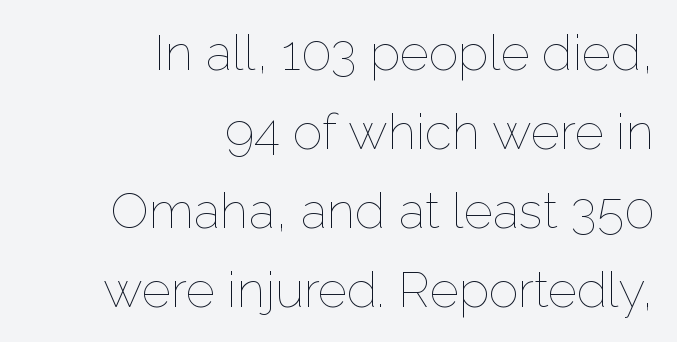
{"italic": "no", "bold": "no", "weight": "thin", "width": "normal", "stroke_contrast": "low", "x_height": "medium", "monospaced": "no", "underline": "no", "align": "right", "line_spacing": "normal", "line_spacing_ratio": 1.58, "letter_spacing": "normal", "letter_spacing_em": 0.0, "glyph_px": 50}
